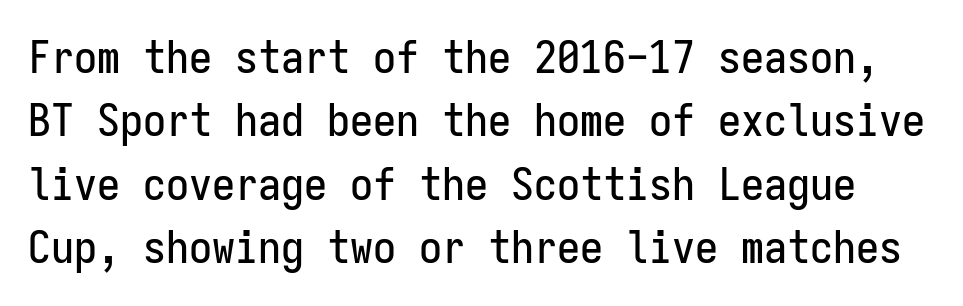
The image shows 46 px condensed sans-serif type, upright, monospaced; set normal line spacing (1.38x), normal letter spacing, not underlined; low stroke contrast and a medium x-height.
